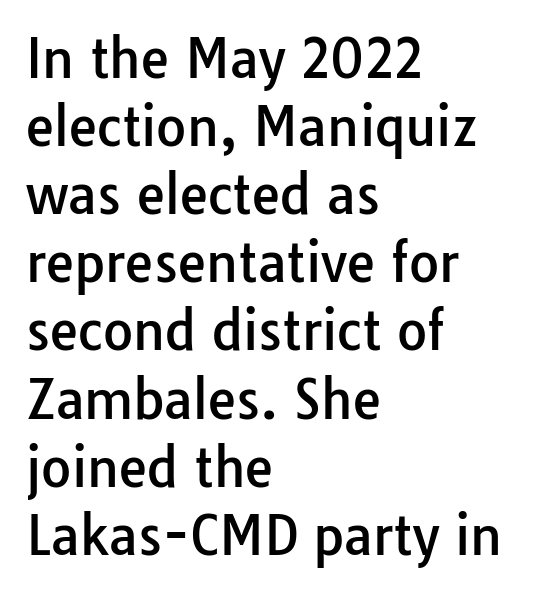
Q: Is the text italic (slanted)? A: No, it is upright.
Q: Is the typeface a serif or a sans-serif typeface? A: Sans-serif.
Q: Is the text underlined? A: No.
Q: How is the paragraph aligned? A: Left-aligned.
Q: Is the spacing between letters normal or unusually wide? A: Normal.
Q: Is the spacing between lines tight, normal or loose? A: Normal.
Q: Width (condensed, normal, or wide)? A: Normal.
Q: Stroke contrast? A: Low.
Q: x-height? A: Medium.
Q: Monospaced? A: No.
